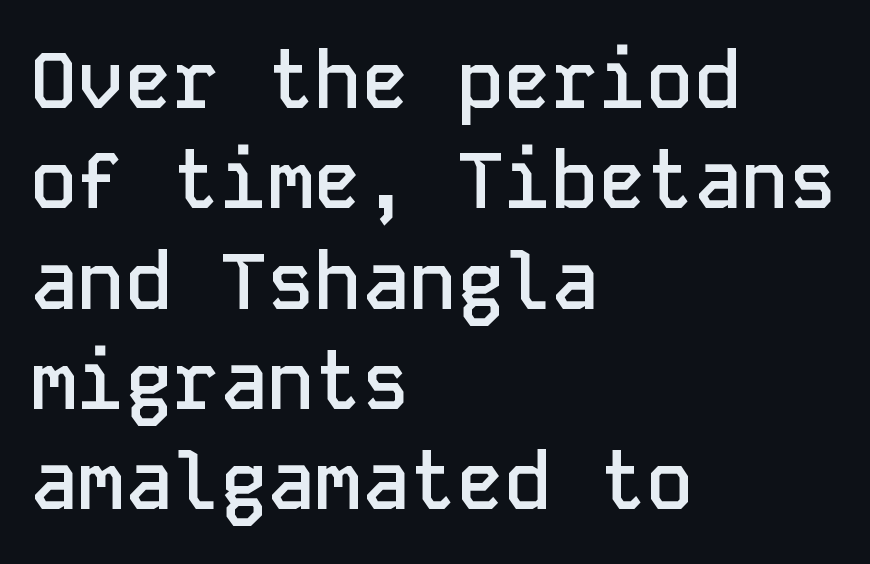
Q: Is the text bold? A: Semi-bold.
Q: Is the text italic (slanted)? A: No, it is upright.
Q: Is the typeface a serif or a sans-serif typeface? A: Sans-serif.
Q: Is the text underlined? A: No.
Q: How is the paragraph aligned? A: Left-aligned.
Q: Is the spacing between letters normal or unusually wide? A: Normal.
Q: Is the spacing between lines tight, normal or loose? A: Normal.
Q: Width (condensed, normal, or wide)? A: Normal.
Q: Stroke contrast? A: Low.
Q: x-height? A: Medium.
Q: Monospaced? A: Yes.
